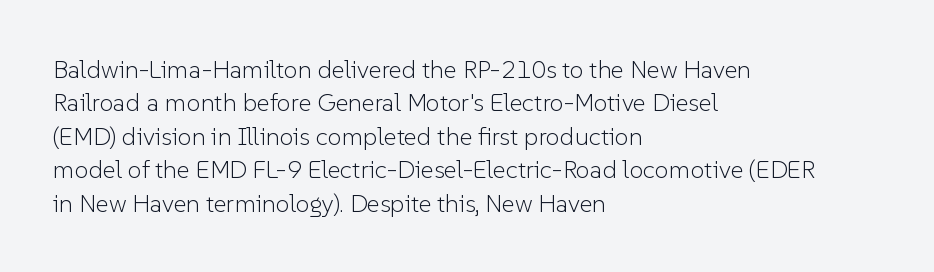
{"italic": "no", "bold": "no", "underline": "no", "align": "left", "line_spacing": "normal", "line_spacing_ratio": 1.34, "letter_spacing": "normal", "letter_spacing_em": 0.0, "glyph_px": 25}
